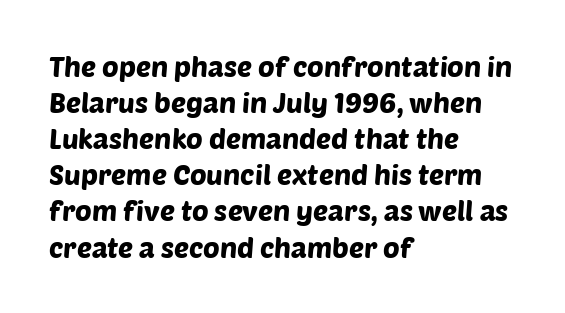
Font category for this specimen: sans-serif. Summary of vertical rhythm: regular, with standard interline spacing. Layout note: lines flush left. Each row of text sits above clean, open space. Character widths vary here, with narrow letters taking less room than wide ones. Short note: letters normally spaced.
